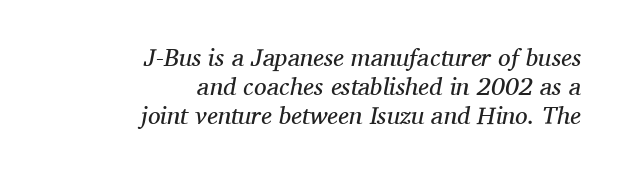
Q: Is the text bold? A: No.
Q: Is the text italic (slanted)? A: Yes, it leans right by about 11 degrees.
Q: Is the text underlined? A: No.
Q: How is the paragraph aligned? A: Right-aligned.
Q: Is the spacing between letters normal or unusually wide? A: Normal.
